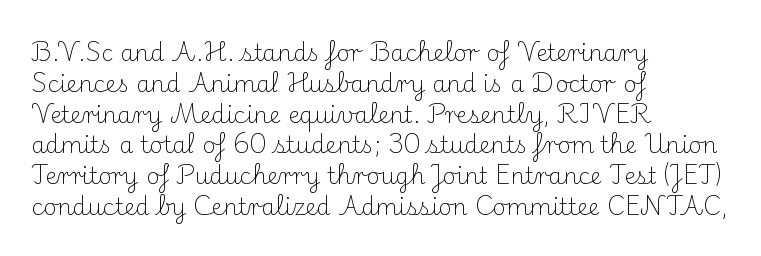
Descenders are the only things crossing below the line. The font sits on the lighter half of the weight spectrum, regular included. Does the copy run flush right? No — it runs flush left. Vertically, the passage feels balanced, rows spaced as you'd expect.
